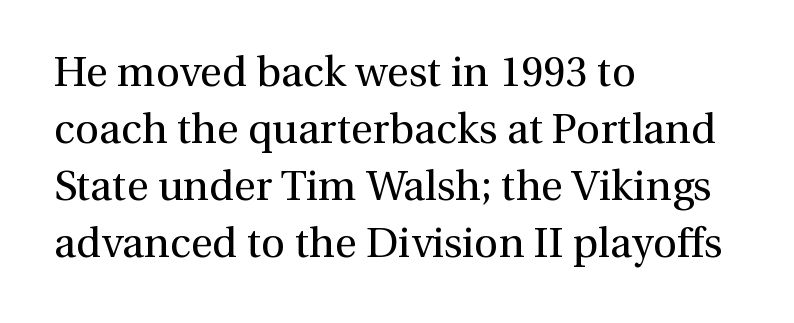
Q: Is the text bold? A: No.
Q: Is the text italic (slanted)? A: No, it is upright.
Q: Is the typeface a serif or a sans-serif typeface? A: Serif.
Q: Is the text underlined? A: No.
Q: How is the paragraph aligned? A: Left-aligned.
Q: Is the spacing between letters normal or unusually wide? A: Normal.
Q: Is the spacing between lines tight, normal or loose? A: Normal.
Q: Width (condensed, normal, or wide)? A: Normal.
Q: Stroke contrast? A: Medium.
Q: x-height? A: Medium.
Q: Monospaced? A: No.
